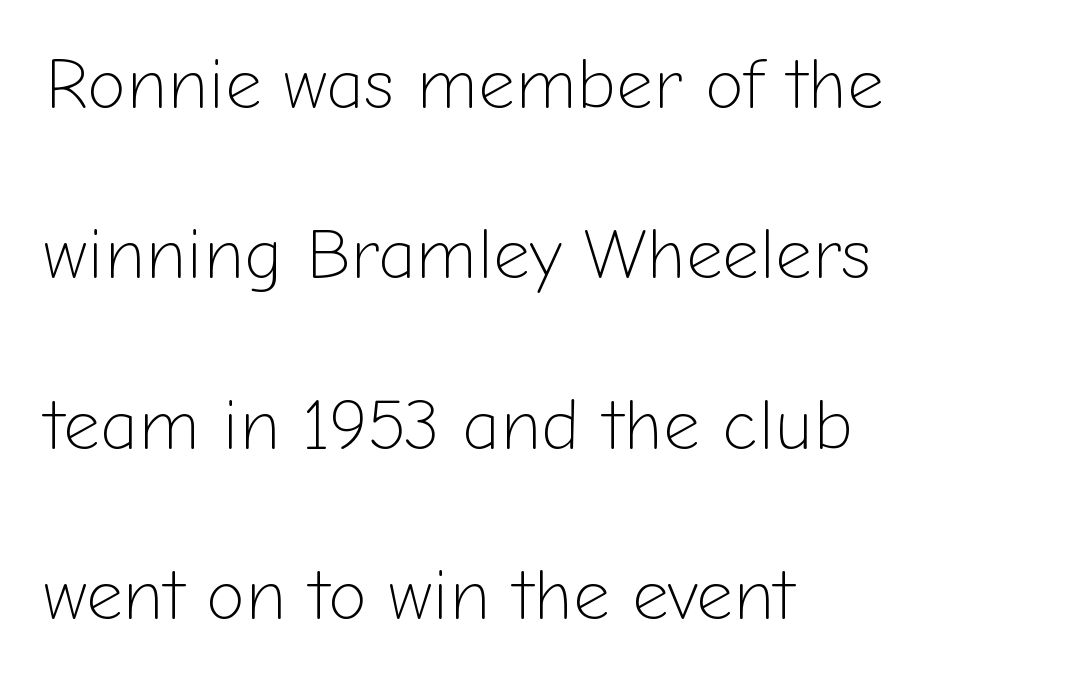
The image shows 71 px light sans-serif type, upright; set left-aligned, loose line spacing (2.4x), normal letter spacing, not underlined; low stroke contrast and a medium x-height.
